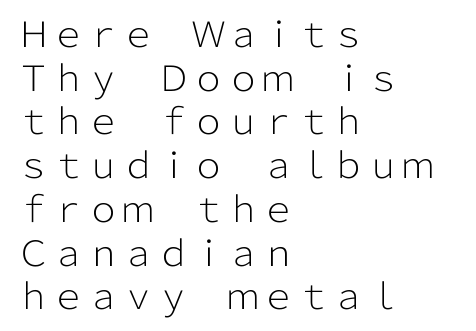
The image shows 35 px light sans-serif type, upright; set left-aligned, normal line spacing (1.25x), normal letter spacing, not underlined; low stroke contrast and a medium x-height.
